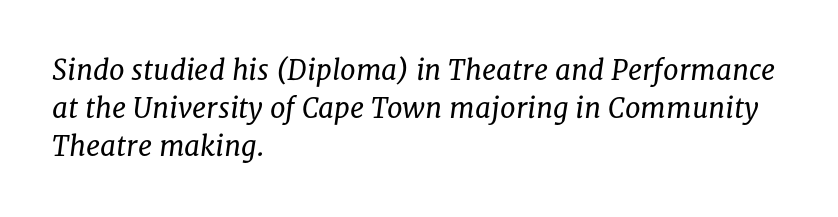
Leading matches the norm, producing a regular column. No chunkiness to these letters — they're not bold. The space directly below the letters is spotless. Is the type slanted? Yes — the strokes lean at a clear angle.
